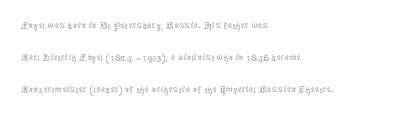
Regarding leading, the lines here are spaced in the standard way. The setting favours the left margin, as ordinary paragraphs usually do. The typeface has the unassuming heft of standard copy or less. The tracking reads as untouched default to a designer's eye. Type without underlining. Vertical strokes here are truly vertical.
